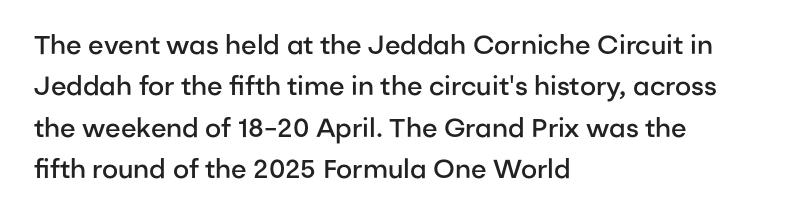
{"italic": "no", "bold": "semi", "underline": "no", "align": "left", "line_spacing": "normal", "line_spacing_ratio": 1.59, "letter_spacing": "normal", "letter_spacing_em": 0.0, "glyph_px": 26}
